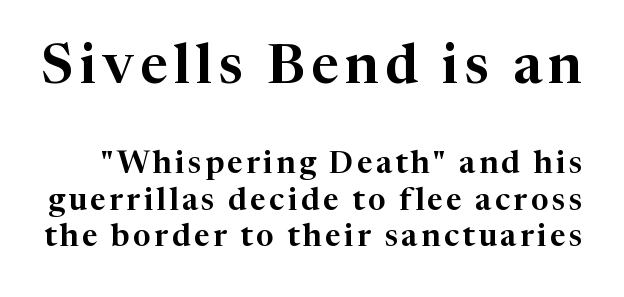
The image shows 55 px serif type, upright; set line spacing 1.17x, not underlined; the first (top) block is 1.77x larger; high stroke contrast and a medium x-height.
